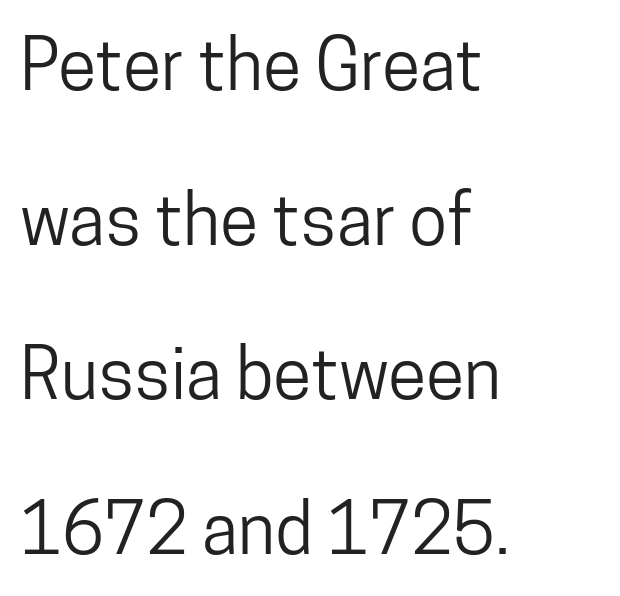
Q: Is the text italic (slanted)? A: No, it is upright.
Q: Is the typeface a serif or a sans-serif typeface? A: Sans-serif.
Q: Is the text underlined? A: No.
Q: How is the paragraph aligned? A: Left-aligned.
Q: Is the spacing between letters normal or unusually wide? A: Normal.
Q: Is the spacing between lines tight, normal or loose? A: Loose.
Q: Width (condensed, normal, or wide)? A: Condensed.
Q: Stroke contrast? A: Low.
Q: x-height? A: Medium.
Q: Monospaced? A: No.
